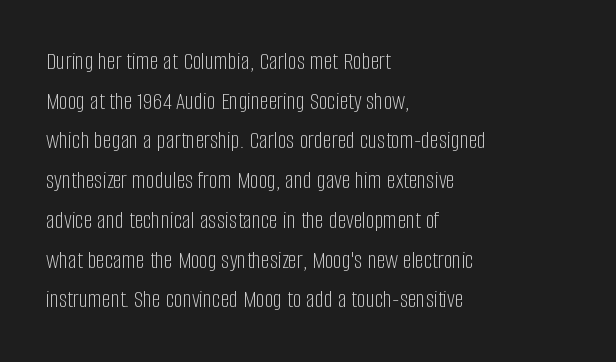
{"italic": "no", "bold": "no", "underline": "no", "align": "left", "line_spacing": "normal", "line_spacing_ratio": 1.59, "letter_spacing": "normal", "letter_spacing_em": 0.0, "glyph_px": 25}
